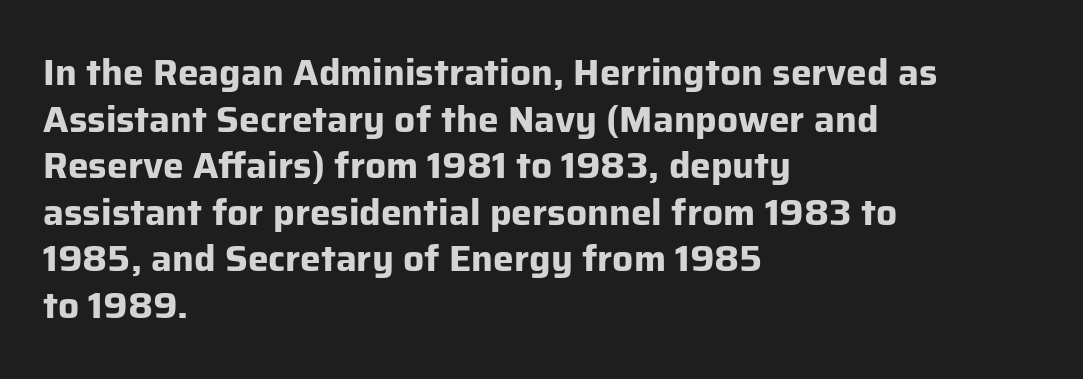
The image shows 37 px bold sans-serif type, upright; set left-aligned, normal line spacing (1.26x), normal letter spacing, not underlined; low stroke contrast and a medium x-height.
